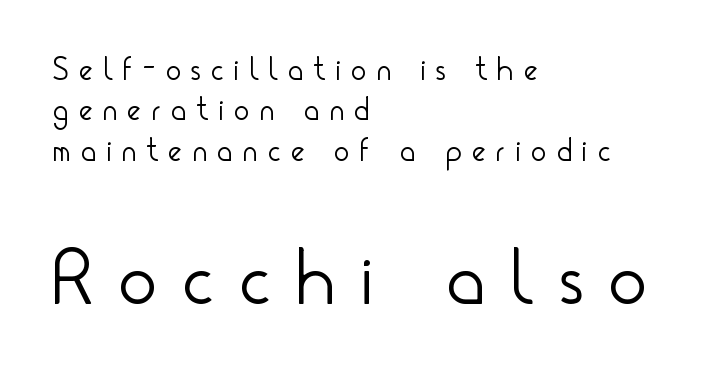
This is the regular roman posture of the typeface. Which margin do the lines hug? The left one — the right edge is uneven. Nobody drew a line under any word here. Between these two stacked blocks, the lower one wins on size. Students, observe: this is what conventionally led text looks like. The characters are drawn with everyday or finer stroke widths.
